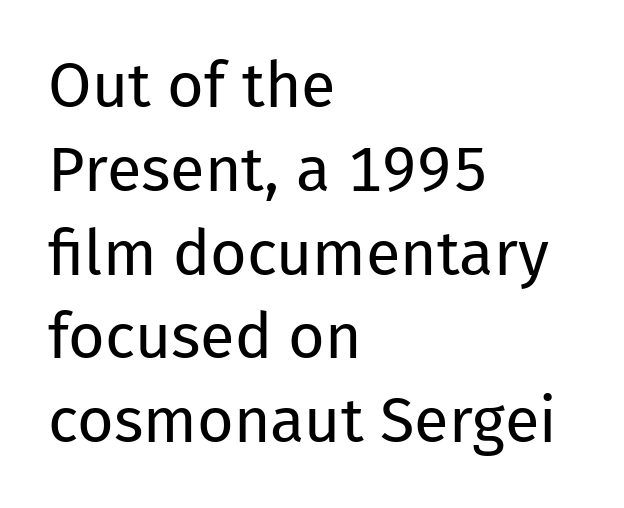
Bold? No — there's no thickening of the strokes. How are the letters spaced? Ordinarily, with no added tracking. Quick note: not italic, upright. Glance below the letters and you will spot only blank space.
